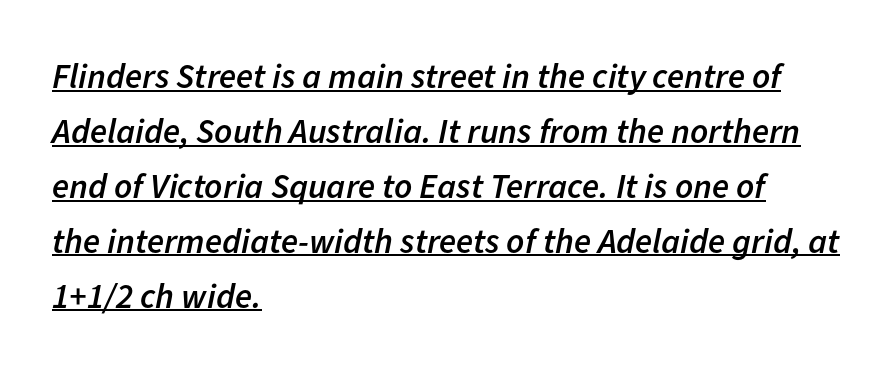
Q: Is the text bold? A: Semi-bold.
Q: Is the text italic (slanted)? A: Yes, it leans right by about 11 degrees.
Q: Is the text underlined? A: Yes.
Q: How is the paragraph aligned? A: Left-aligned.
Q: Is the spacing between letters normal or unusually wide? A: Normal.
Q: Is the spacing between lines tight, normal or loose? A: Normal.
Q: Width (condensed, normal, or wide)? A: Normal.
Q: Stroke contrast? A: Low.
Q: x-height? A: Medium.
Q: Monospaced? A: No.
